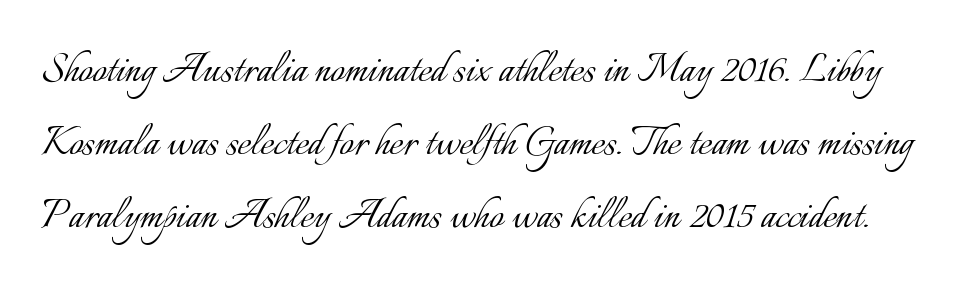
These glyphs show unthickened strokes, regular width or finer. These lines keep a tight, regular rhythm from letter to letter. Spacing verdict: proportional, widths tailored to each character. Underline: absent.
